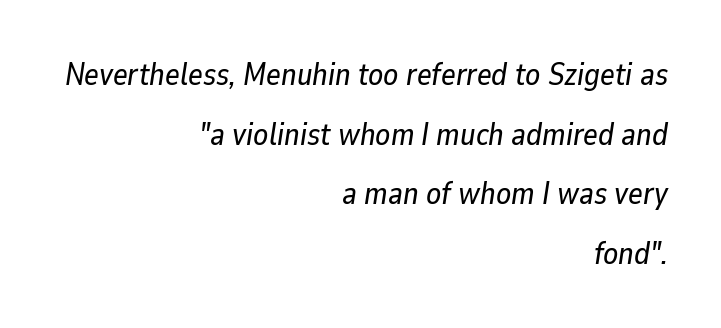
The image shows 31 px text type, italic (leaning right); set right-aligned, loose line spacing (1.92x), normal letter spacing, not underlined; low stroke contrast and a medium x-height.
